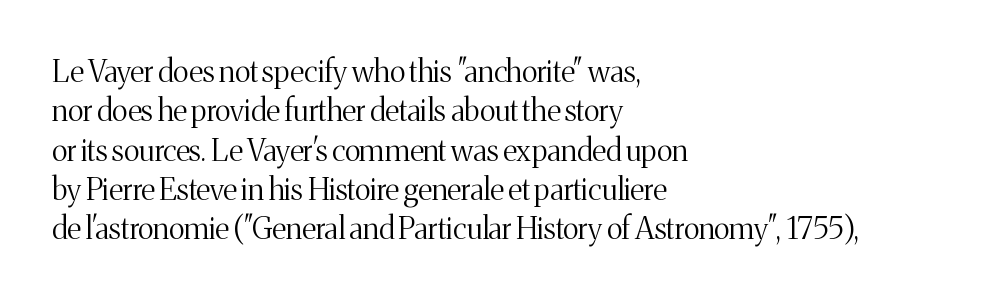
The image shows 30 px light serif type, upright; set left-aligned, normal line spacing (1.31x), normal letter spacing, not underlined; medium stroke contrast and a medium x-height.
